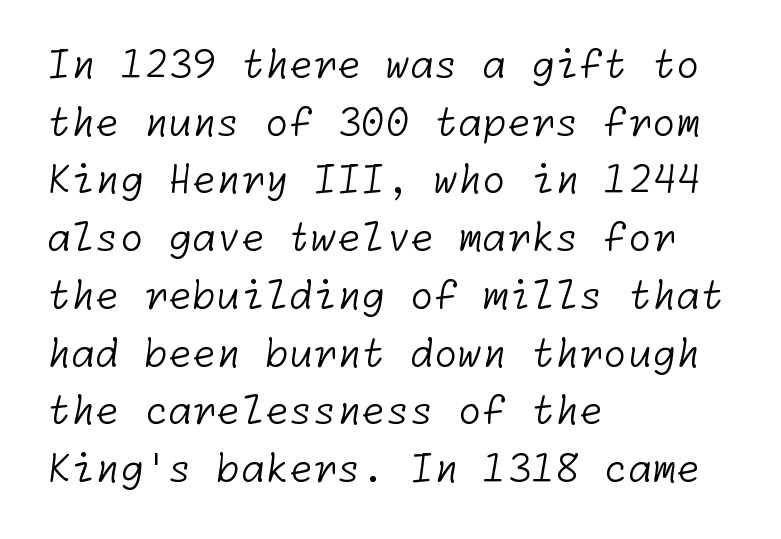
The image shows 39 px light sans-serif type; set left-aligned, normal line spacing (1.48x), normal letter spacing, not underlined; low stroke contrast and a medium x-height.
